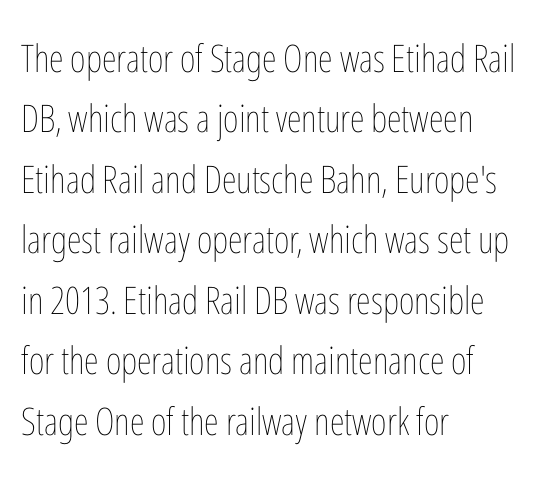
{"italic": "no", "bold": "no", "weight": "thin", "width": "condensed", "stroke_contrast": "low", "x_height": "medium", "monospaced": "no", "underline": "no", "align": "left", "line_spacing": "normal", "line_spacing_ratio": 1.59, "letter_spacing": "normal", "letter_spacing_em": 0.0, "glyph_px": 38}
